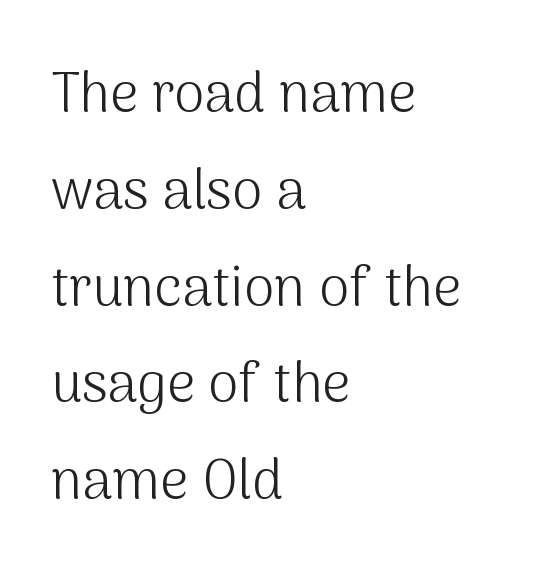
The specimen omits any rule beneath the text block's lines. The letters advance in unequal steps, a hallmark of proportional type. A student would call this left alignment; a typographer would say flush left, rag right. You can tell from the bare stems that sans-serif type was used. This rendering leaves character spacing at its baseline value. Is this a heavy cut? Hardly; it is regular or lighter.
